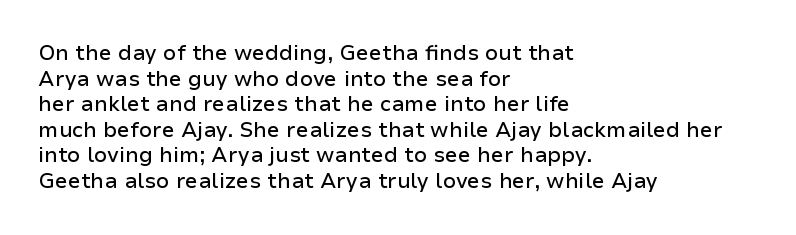
The image shows 21 px text type, upright; set left-aligned, line spacing 1.22x, normal letter spacing, not underlined.
